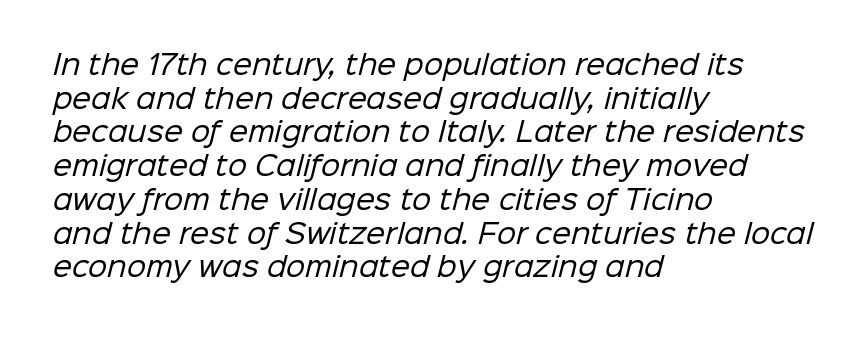
The image shows 27 px text type; set left-aligned, normal line spacing (1.25x), normal letter spacing, not underlined.
